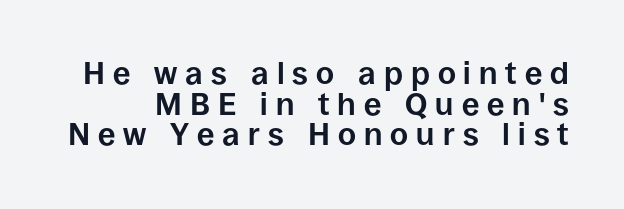
Q: Is the text bold? A: Yes.
Q: Is the text italic (slanted)? A: No, it is upright.
Q: Is the typeface a serif or a sans-serif typeface? A: Sans-serif.
Q: Is the text underlined? A: No.
Q: Is the spacing between letters normal or unusually wide? A: Unusually wide.
Q: Is the spacing between lines tight, normal or loose? A: Tight.
Q: Width (condensed, normal, or wide)? A: Normal.
Q: Stroke contrast? A: Low.
Q: x-height? A: Large.
Q: Monospaced? A: No.
